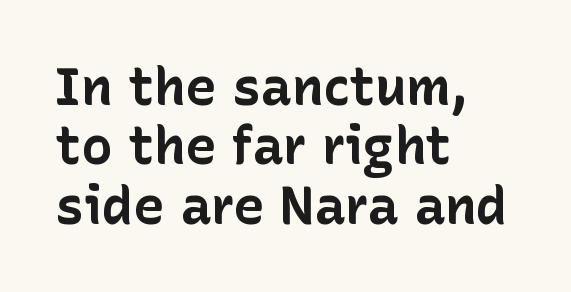
The image shows 52 px bold sans-serif type, upright; set left-aligned, tight line spacing (1.14x), normal letter spacing, not underlined; low stroke contrast and a medium x-height.
